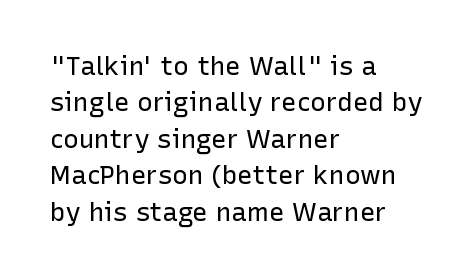
Short and long lines alike share a common starting point at left. The typeface has the unassuming heft of standard copy or less. Is the letter spacing exaggerated? No — it looks like the ordinary default. Has an underline been added? It has not. Posture: vertical.
